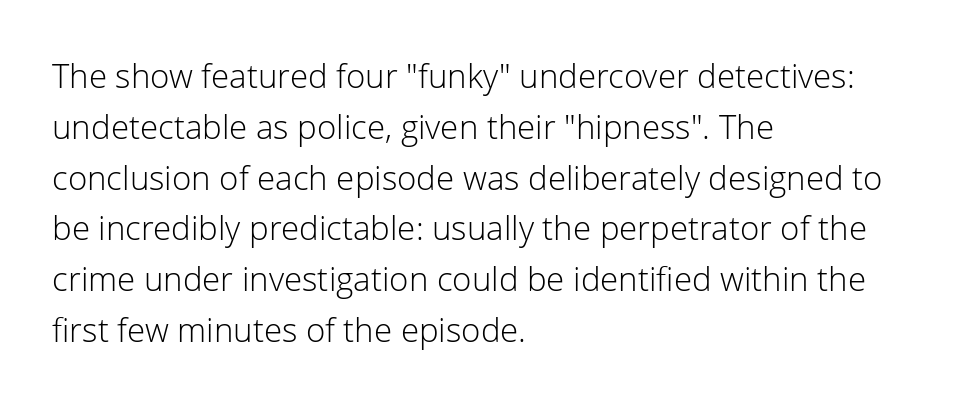
{"serif": "no", "italic": "no", "bold": "no", "weight": "light", "width": "normal", "stroke_contrast": "low", "x_height": "medium", "monospaced": "no", "underline": "no", "align": "left", "line_spacing": "normal", "line_spacing_ratio": 1.54, "letter_spacing": "normal", "letter_spacing_em": 0.0, "glyph_px": 33}
